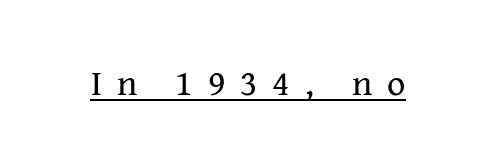
{"serif": "yes", "italic": "no", "bold": "no", "weight": "regular", "width": "normal", "stroke_contrast": "medium", "x_height": "medium", "monospaced": "no", "underline": "yes", "letter_spacing": "wide", "letter_spacing_em": 0.42, "glyph_px": 36}
